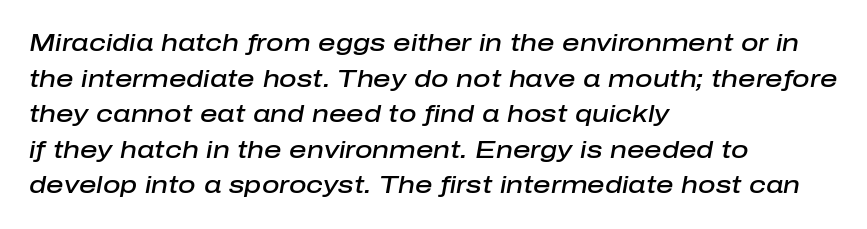
{"italic": "yes", "lean": "right", "slant_degrees": 10, "bold": "semi", "underline": "no", "align": "left", "line_spacing": "normal", "line_spacing_ratio": 1.48, "letter_spacing": "normal", "letter_spacing_em": 0.0, "glyph_px": 24}
